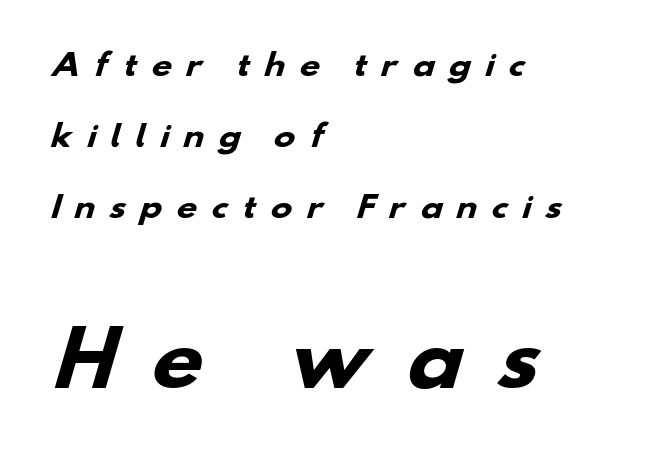
{"serif": "no", "bold": "yes", "weight": "heavy", "width": "wide", "stroke_contrast": "low", "x_height": "small", "monospaced": "no", "underline": "no", "align": "left", "line_spacing": "loose", "line_spacing_ratio": 2.45, "letter_spacing": "wide", "letter_spacing_em": 0.46, "larger_block": "second", "size_ratio": 2.52, "glyph_px": 73}
